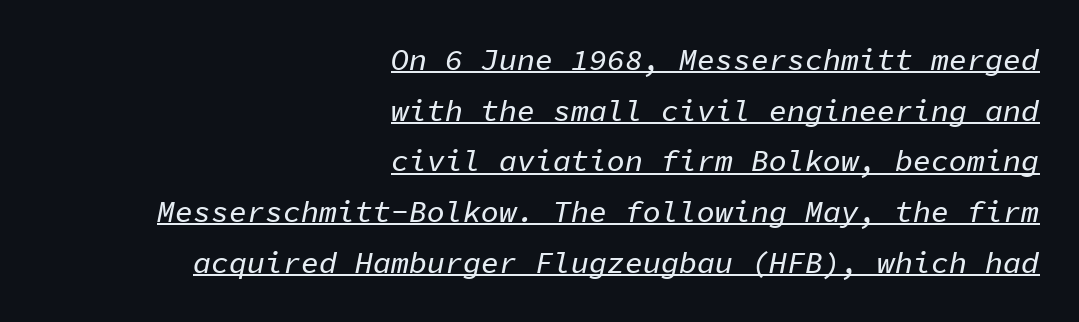
The image shows 30 px text type, italic (leaning right), monospaced; set right-aligned, normal line spacing (1.69x), normal letter spacing, underlined; low stroke contrast and a medium x-height.
